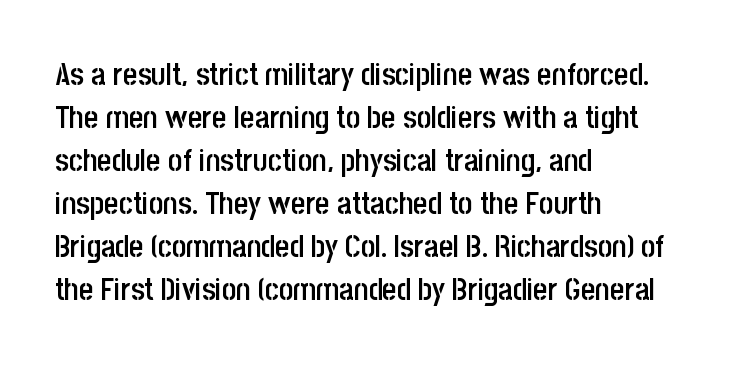
Proportional: the letters do not fall into vertical columns. Rendered with straight, roman letterforms. Type style note: lacks serifs. Nothing unusual about the tracking: characters are spaced as the font intends.
